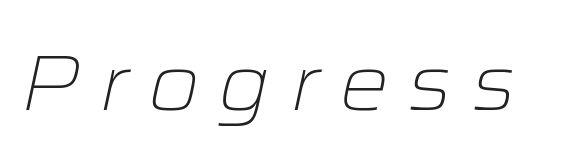
Q: Is the text bold? A: No.
Q: Is the text italic (slanted)? A: Yes, it leans right by about 12 degrees.
Q: Is the text underlined? A: No.
Q: Is the spacing between letters normal or unusually wide? A: Unusually wide.
Q: Width (condensed, normal, or wide)? A: Wide.
Q: Stroke contrast? A: Low.
Q: x-height? A: Medium.
Q: Monospaced? A: No.
